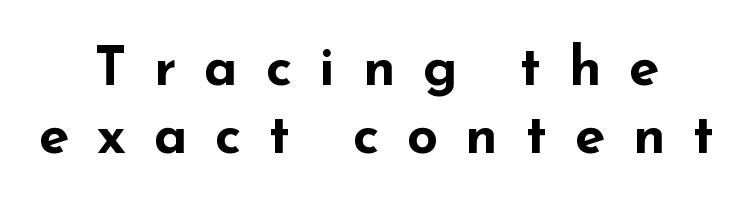
{"serif": "no", "italic": "no", "bold": "yes", "weight": "bold", "width": "wide", "stroke_contrast": "low", "x_height": "small", "monospaced": "no", "underline": "no", "line_spacing_ratio": 1.23, "letter_spacing": "wide", "letter_spacing_em": 0.5, "glyph_px": 55}
